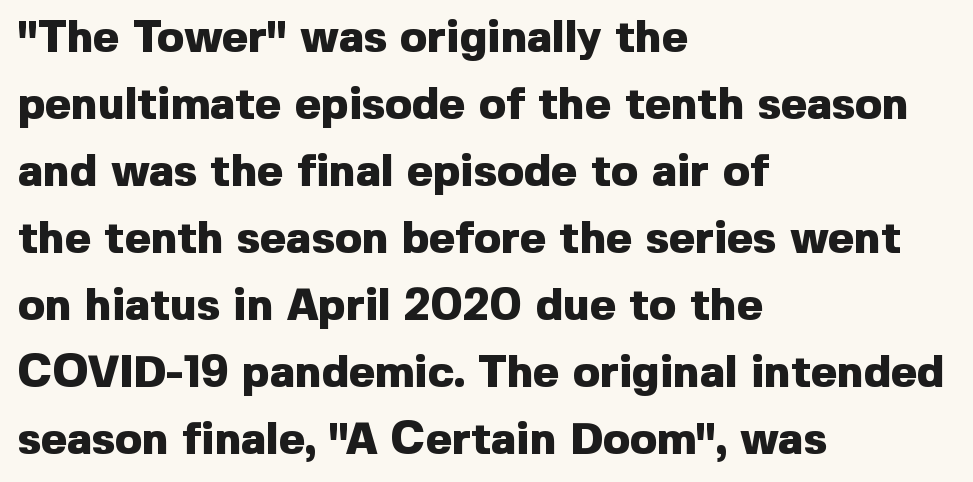
{"serif": "no", "italic": "no", "bold": "yes", "weight": "heavy", "width": "normal", "x_height": "medium", "monospaced": "no", "underline": "no", "align": "left", "line_spacing": "normal", "line_spacing_ratio": 1.49, "letter_spacing": "normal", "letter_spacing_em": 0.0, "glyph_px": 45}
